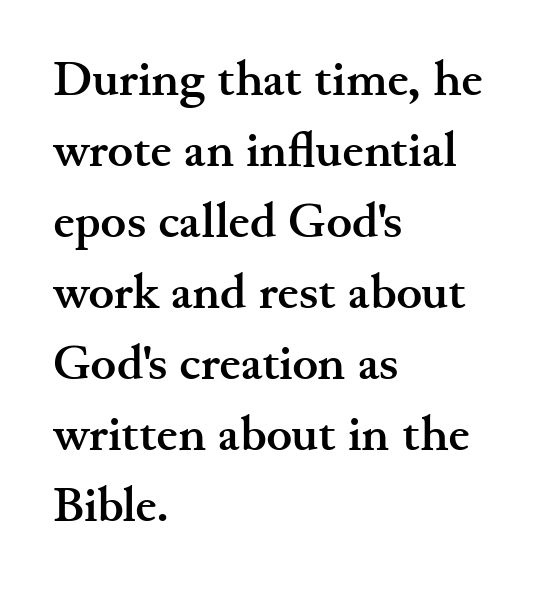
The image shows 48 px semibold, wide serif type, upright; set left-aligned, normal line spacing (1.48x), normal letter spacing, not underlined; medium stroke contrast and a small x-height.
